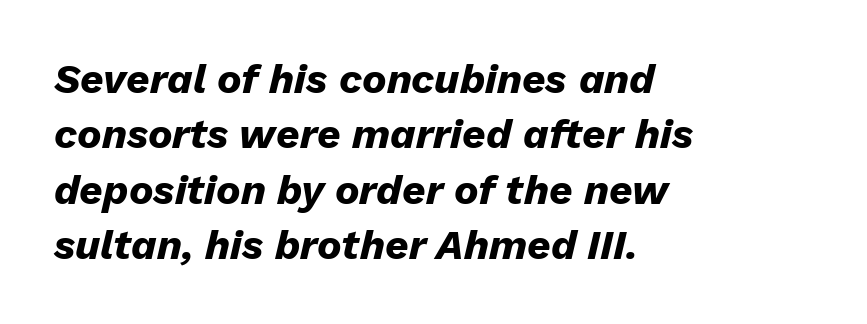
Q: Is the text bold? A: Yes.
Q: Is the text italic (slanted)? A: Yes, it leans right by about 13 degrees.
Q: Is the text underlined? A: No.
Q: How is the paragraph aligned? A: Left-aligned.
Q: Is the spacing between letters normal or unusually wide? A: Normal.
Q: Is the spacing between lines tight, normal or loose? A: Normal.
Q: Width (condensed, normal, or wide)? A: Normal.
Q: Stroke contrast? A: Low.
Q: x-height? A: Medium.
Q: Monospaced? A: No.
